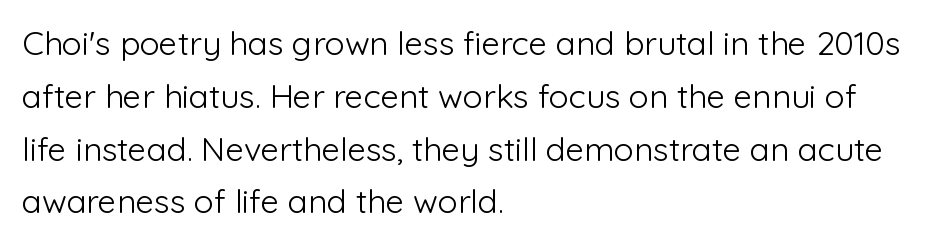
Where is the straight margin? On the left. Italic: no, the glyphs are upright roman. Letters have the restrained weight of plain body copy at most. Plain, unruled lines of type. The rendering keeps characters at their native spacing.
